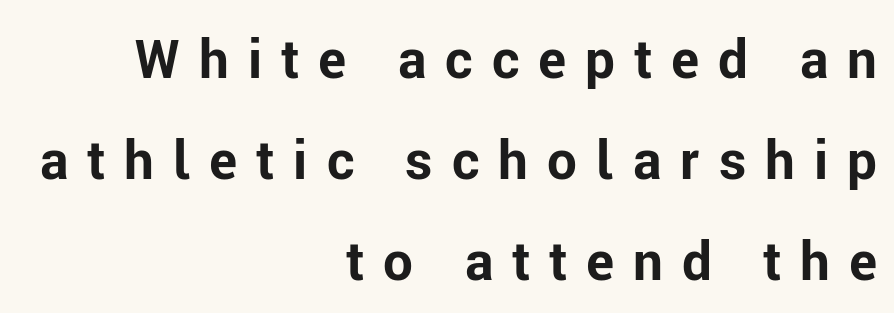
The image shows 53 px bold sans-serif type, upright; set right-aligned, loose line spacing (1.91x), unusually wide letter spacing (+0.36 em), not underlined; low stroke contrast and a medium x-height.
